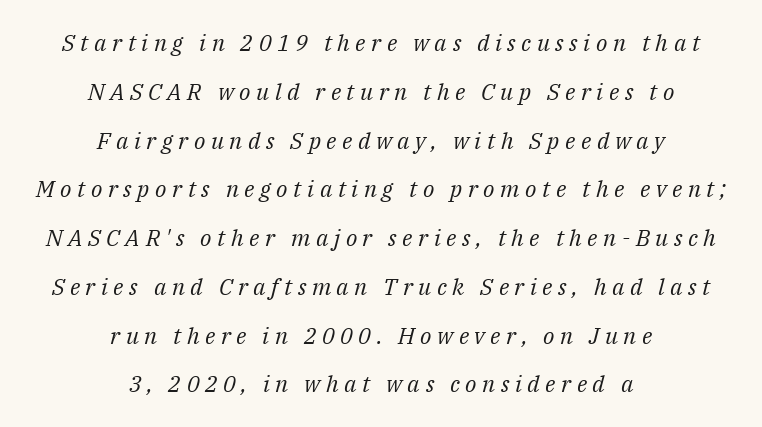
Q: Is the text bold? A: No.
Q: Is the text italic (slanted)? A: Yes, it leans right by about 14 degrees.
Q: Is the text underlined? A: No.
Q: How is the paragraph aligned? A: Centered.
Q: Is the spacing between letters normal or unusually wide? A: Unusually wide.
Q: Is the spacing between lines tight, normal or loose? A: Loose.
